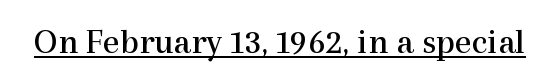
{"serif": "yes", "italic": "no", "bold": "no", "weight": "regular", "width": "normal", "x_height": "medium", "monospaced": "no", "underline": "yes", "letter_spacing": "normal", "letter_spacing_em": 0.0, "glyph_px": 36}
